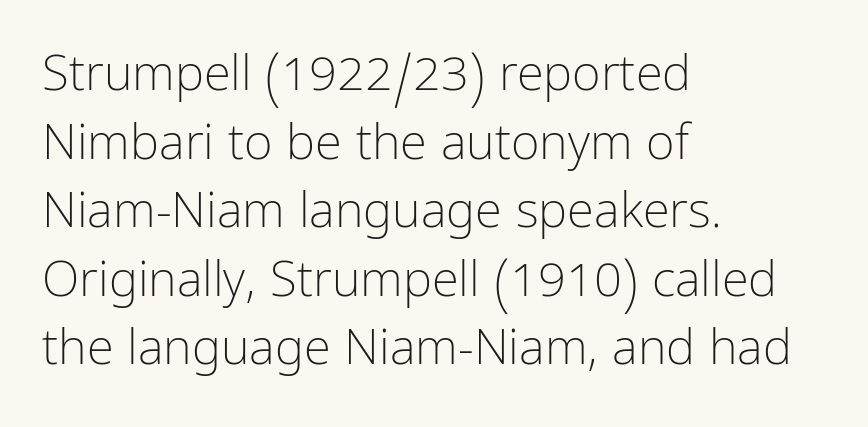
{"serif": "no", "italic": "no", "bold": "no", "weight": "light", "width": "condensed", "stroke_contrast": "low", "x_height": "medium", "monospaced": "no", "underline": "no", "align": "left", "line_spacing": "normal", "line_spacing_ratio": 1.4, "letter_spacing": "normal", "letter_spacing_em": 0.0, "glyph_px": 49}
